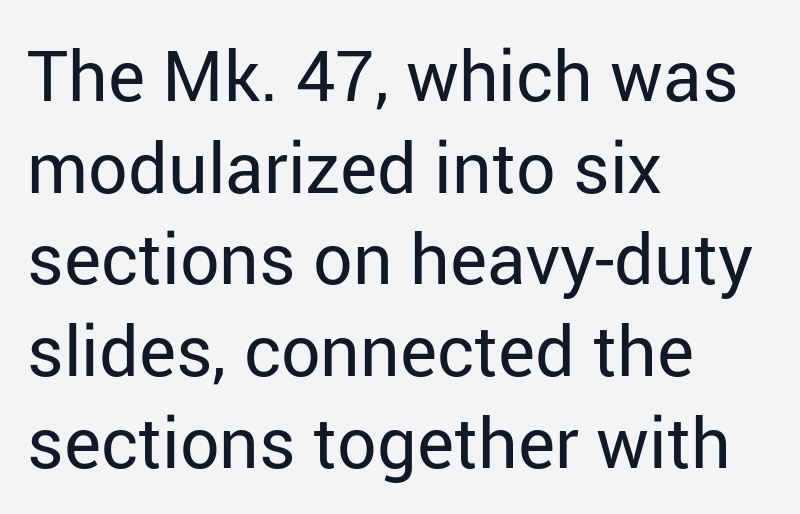
The image shows 70 px regular-weight sans-serif type, upright; set left-aligned, normal line spacing (1.31x), normal letter spacing, not underlined; low stroke contrast and a medium x-height.
